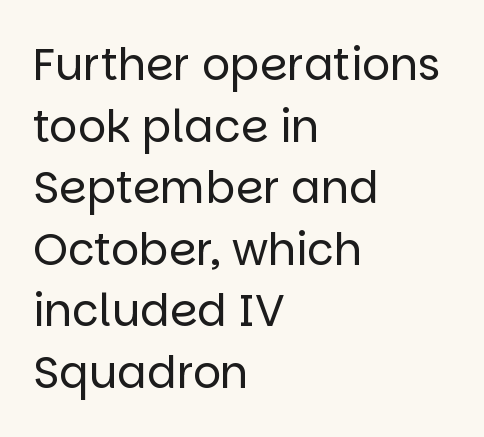
{"serif": "no", "italic": "no", "bold": "no", "weight": "regular", "width": "normal", "stroke_contrast": "low", "x_height": "large", "monospaced": "no", "underline": "no", "align": "left", "line_spacing": "normal", "line_spacing_ratio": 1.4, "letter_spacing": "normal", "letter_spacing_em": 0.0, "glyph_px": 44}
